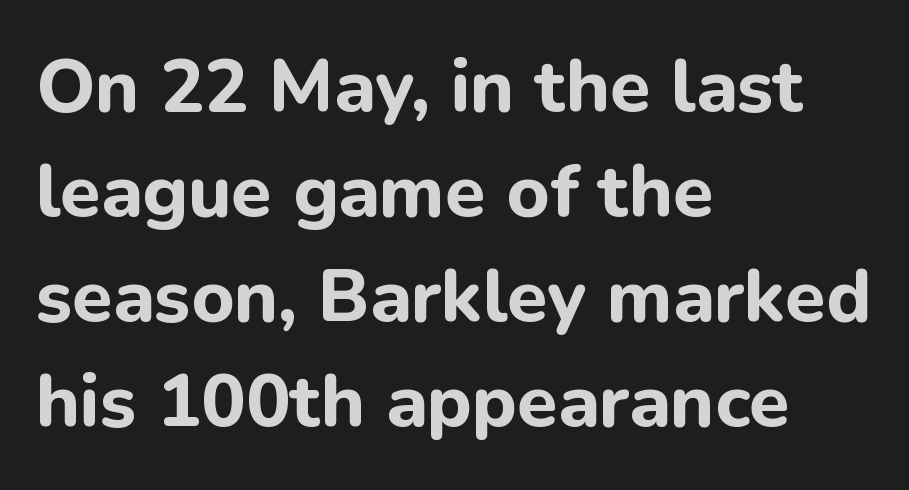
The image shows 74 px bold sans-serif type, upright; set left-aligned, normal line spacing (1.42x), normal letter spacing, not underlined; low stroke contrast and a medium x-height.
